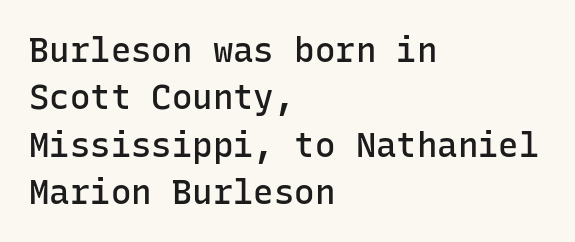
The image shows 34 px semibold sans-serif type, upright, monospaced; set left-aligned, normal line spacing (1.39x), normal letter spacing, not underlined; low stroke contrast and a medium x-height.
